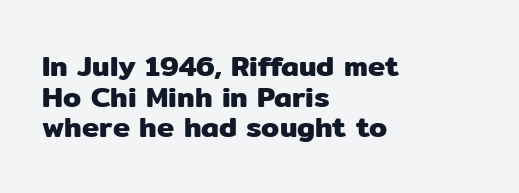
No extra tracking has been applied to these lines. Closely set lines give the paragraph a compact silhouette. Examine the stroke ends and you'll find no serifs. The letters stand straight up with perfectly vertical stems.
